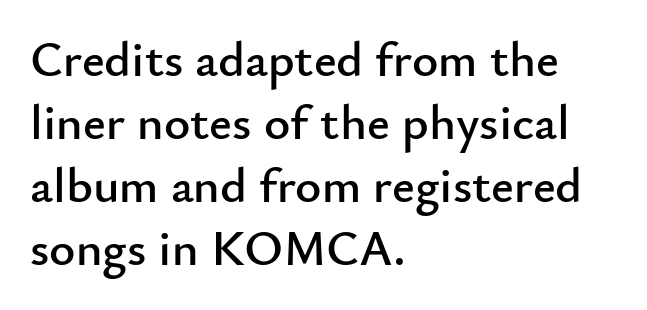
Q: Is the text italic (slanted)? A: No, it is upright.
Q: Is the typeface a serif or a sans-serif typeface? A: Sans-serif.
Q: Is the text underlined? A: No.
Q: How is the paragraph aligned? A: Left-aligned.
Q: Is the spacing between letters normal or unusually wide? A: Normal.
Q: Is the spacing between lines tight, normal or loose? A: Normal.
Q: Width (condensed, normal, or wide)? A: Normal.
Q: Stroke contrast? A: Low.
Q: x-height? A: Small.
Q: Monospaced? A: No.
